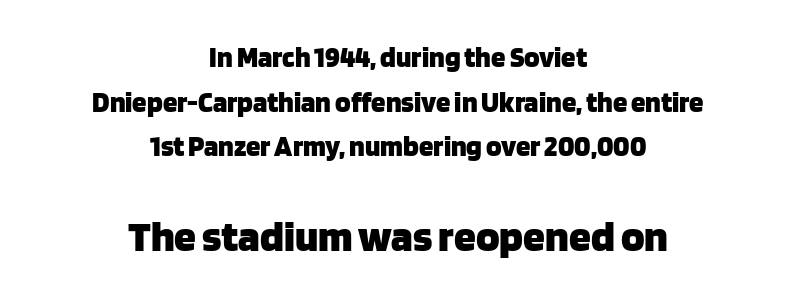
{"serif": "no", "italic": "no", "bold": "yes", "weight": "heavy", "width": "normal", "stroke_contrast": "low", "x_height": "large", "monospaced": "no", "underline": "no", "align": "center", "line_spacing": "normal", "line_spacing_ratio": 1.54, "letter_spacing": "normal", "letter_spacing_em": 0.0, "larger_block": "second", "size_ratio": 1.52, "glyph_px": 44}
